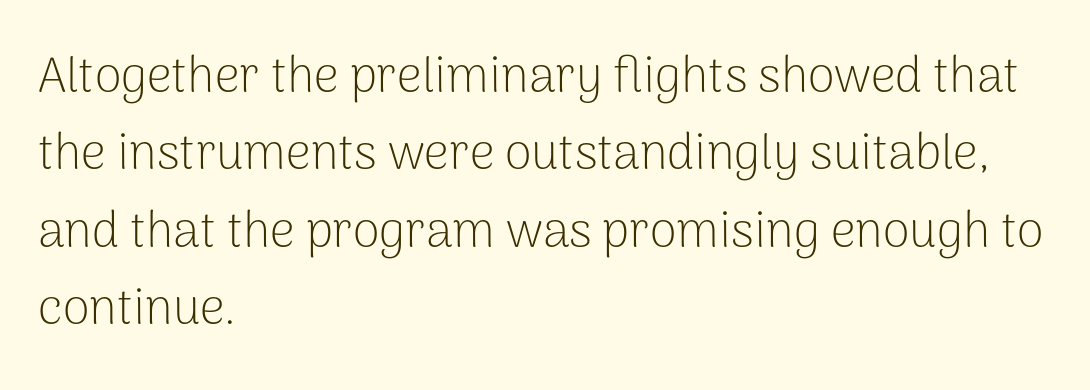
The image shows 49 px light sans-serif type, upright; set left-aligned, normal line spacing (1.58x), normal letter spacing, not underlined; low stroke contrast and a medium x-height.
